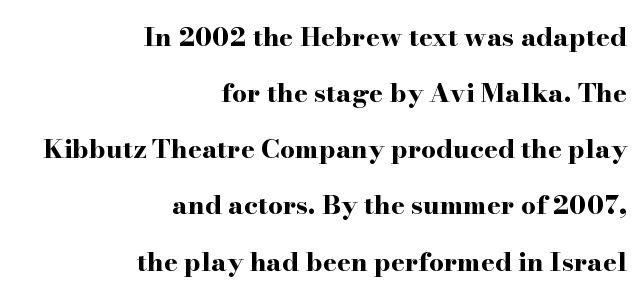
The image shows 26 px bold type, upright; set right-aligned, loose line spacing (2.16x), normal letter spacing, not underlined.
